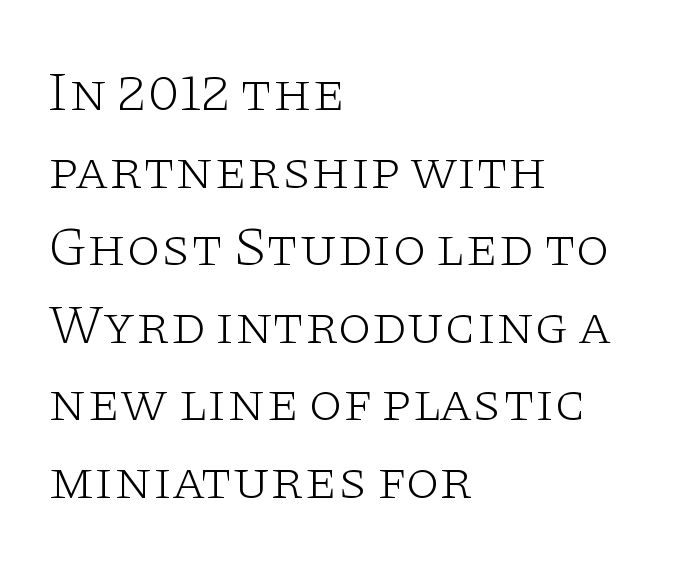
{"serif": "yes", "italic": "no", "bold": "no", "weight": "light", "width": "wide", "stroke_contrast": "low", "x_height": "large", "monospaced": "no", "underline": "no", "align": "left", "line_spacing": "normal", "line_spacing_ratio": 1.41, "letter_spacing": "normal", "letter_spacing_em": 0.0, "glyph_px": 55}
